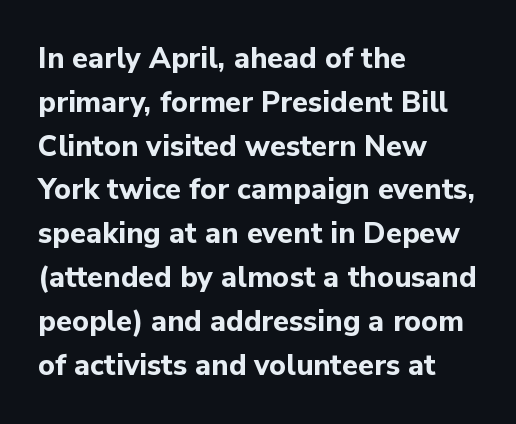
The image shows 29 px bold sans-serif type, upright; set left-aligned, normal line spacing (1.51x), normal letter spacing, not underlined; low stroke contrast and a medium x-height.
